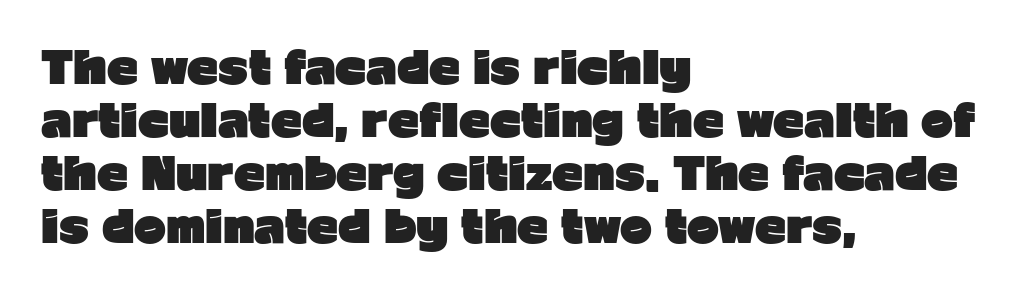
The image shows 43 px heavy sans-serif type, upright; set left-aligned, line spacing 1.23x, normal letter spacing, not underlined; low stroke contrast and a medium x-height.
